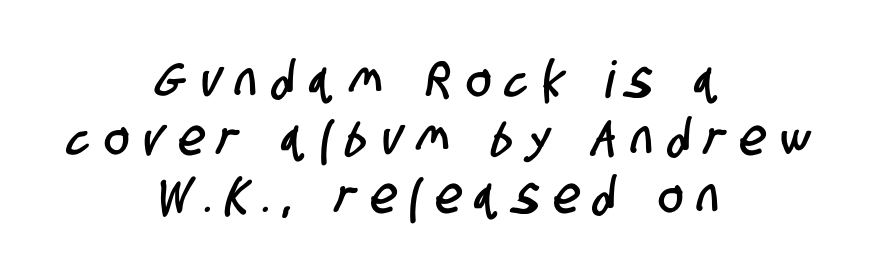
Alignment: centered. A bare baseline throughout the passage. Character widths vary here, with narrow letters taking less room than wide ones. The line texture is sparse and dotted thanks to wide tracking. The leading is snug, giving the passage a crowded texture.
